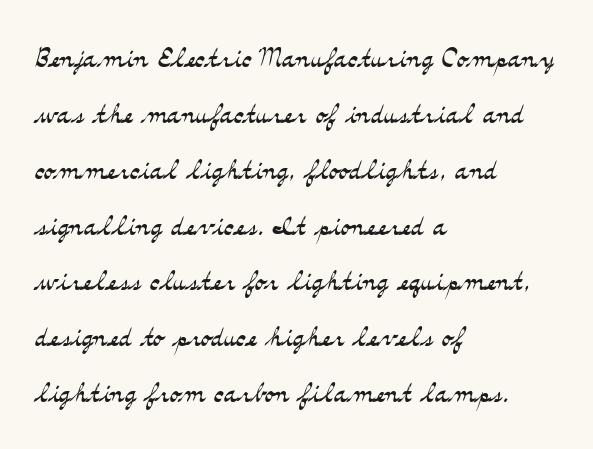
{"serif": "yes", "bold": "no", "weight": "light", "width": "wide", "stroke_contrast": "medium", "x_height": "small", "monospaced": "no", "underline": "no", "align": "left", "line_spacing": "normal", "line_spacing_ratio": 1.51, "letter_spacing": "normal", "letter_spacing_em": 0.0, "glyph_px": 37}
